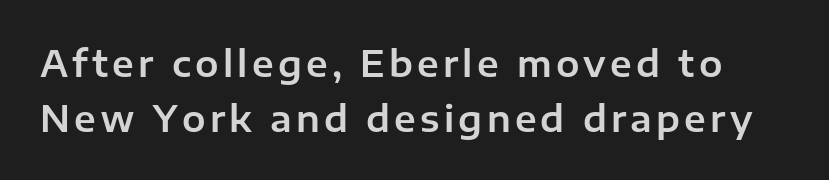
Looks like regular typesetting: each glyph gets only the width it needs. A typesetter would label this face a sans. The specimen omits any rule beneath the text block's lines. A normal amount of white space separates one row of letters from the next. A roman cut, with each character standing at attention.
